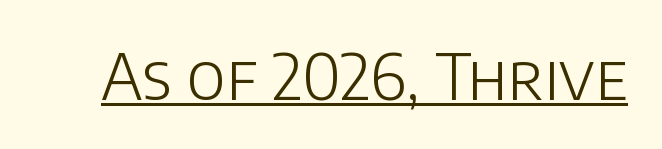
Examine the stroke ends and you'll find no serifs. Heft: none added — not bold. Compared with undecorated copy, this sample adds a rule below the words. These lines are rendered in a variable-pitch font.
